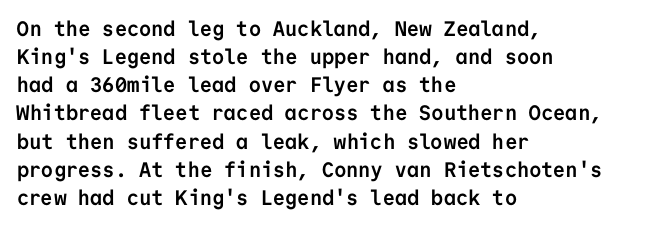
Anything drawn beneath the words? Only blank space. Evenly set lines give the paragraph a standard silhouette. In CSS terms this would be text-align: left. The font's upright variant was chosen for this text. Strokes here are thick enough to call this a true bold.
